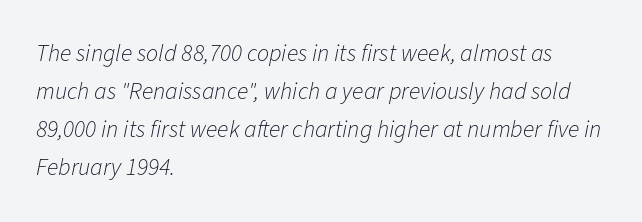
{"italic": "yes", "lean": "right", "slant_degrees": 11, "bold": "no", "underline": "no", "align": "left", "line_spacing": "normal", "line_spacing_ratio": 1.59, "letter_spacing": "normal", "letter_spacing_em": 0.0, "glyph_px": 24}
